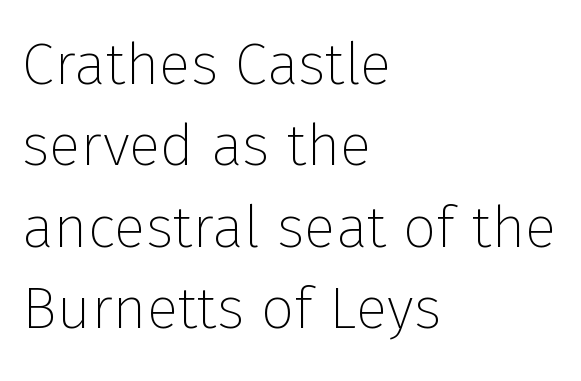
These lines are composed in type without serifs. Each letter keeps its own natural width here, so spacing adapts to shape. The passage is arranged the way most books set body copy — flush left. Is there any slant? The stems are plumb.
